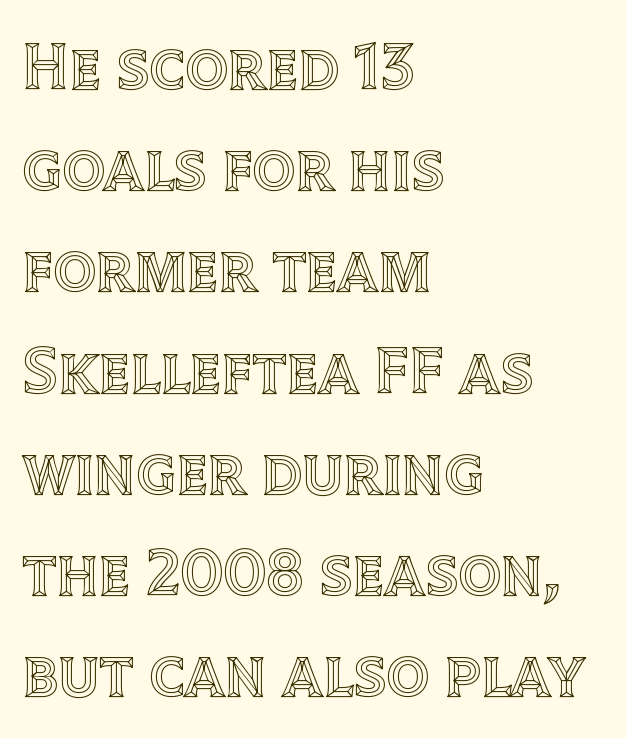
The image shows 67 px text type, upright; set left-aligned, normal line spacing (1.51x), normal letter spacing, not underlined; a large x-height.
